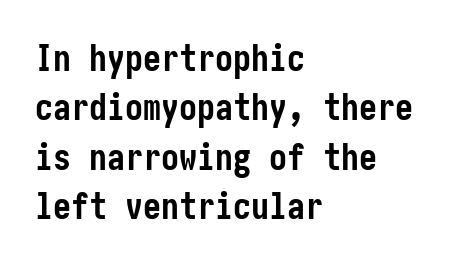
Q: Is the text bold? A: Yes.
Q: Is the text italic (slanted)? A: No, it is upright.
Q: Is the typeface a serif or a sans-serif typeface? A: Sans-serif.
Q: Is the text underlined? A: No.
Q: How is the paragraph aligned? A: Left-aligned.
Q: Is the spacing between letters normal or unusually wide? A: Normal.
Q: Is the spacing between lines tight, normal or loose? A: Normal.
Q: Width (condensed, normal, or wide)? A: Condensed.
Q: Stroke contrast? A: Low.
Q: x-height? A: Medium.
